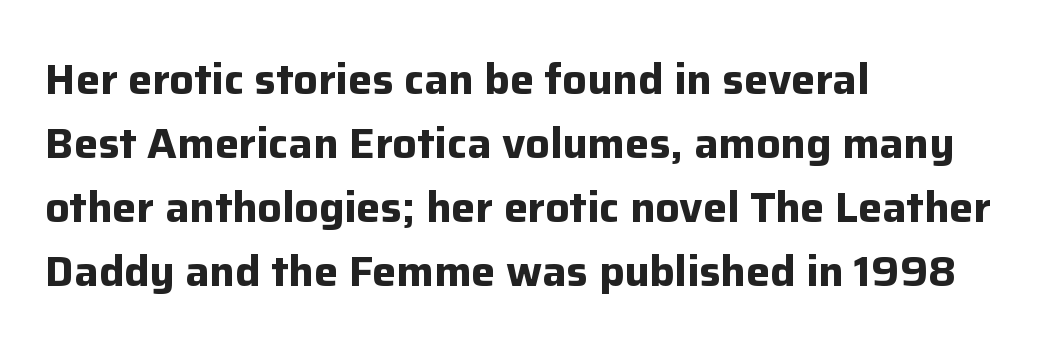
Q: Is the text bold? A: Yes.
Q: Is the text italic (slanted)? A: No, it is upright.
Q: Is the typeface a serif or a sans-serif typeface? A: Sans-serif.
Q: Is the text underlined? A: No.
Q: How is the paragraph aligned? A: Left-aligned.
Q: Is the spacing between letters normal or unusually wide? A: Normal.
Q: Is the spacing between lines tight, normal or loose? A: Normal.
Q: Width (condensed, normal, or wide)? A: Normal.
Q: Stroke contrast? A: Low.
Q: x-height? A: Medium.
Q: Monospaced? A: No.
